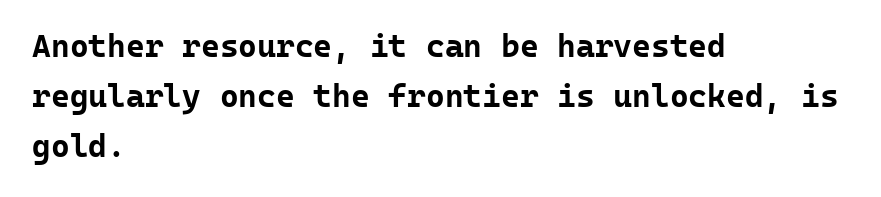
Q: Is the text bold? A: Yes.
Q: Is the text italic (slanted)? A: No, it is upright.
Q: Is the typeface a serif or a sans-serif typeface? A: Sans-serif.
Q: Is the text underlined? A: No.
Q: How is the paragraph aligned? A: Left-aligned.
Q: Is the spacing between letters normal or unusually wide? A: Normal.
Q: Is the spacing between lines tight, normal or loose? A: Normal.
Q: Width (condensed, normal, or wide)? A: Normal.
Q: Stroke contrast? A: Low.
Q: x-height? A: Medium.
Q: Monospaced? A: Yes.
